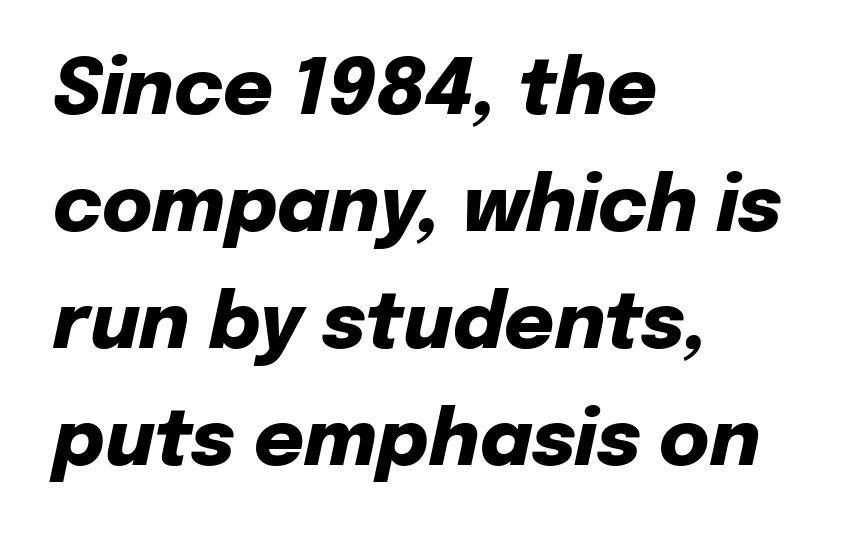
Thick stems and heavy bowls — unmistakably bold. Underline: absent. Character widths vary here, with narrow letters taking less room than wide ones. Vertical spacing — default. If you drew a line through each stem, it would be angled. How are the letters spaced? Ordinarily, with no added tracking.
